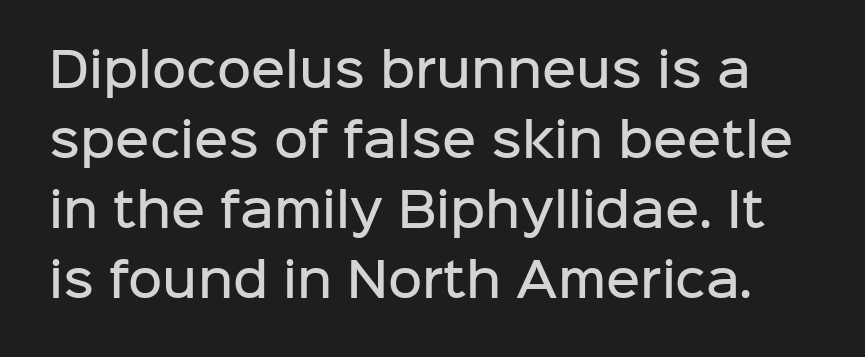
{"serif": "no", "italic": "no", "bold": "semi", "weight": "semibold", "width": "normal", "stroke_contrast": "low", "x_height": "medium", "monospaced": "no", "underline": "no", "line_spacing": "normal", "line_spacing_ratio": 1.49, "letter_spacing": "normal", "letter_spacing_em": 0.0, "glyph_px": 47}
